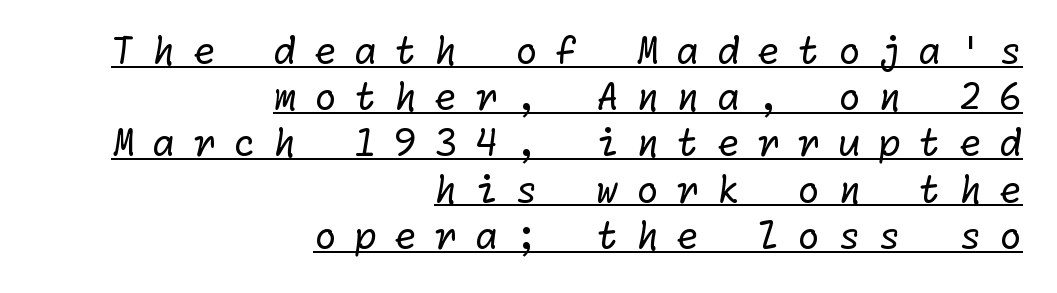
The image shows 37 px regular-weight sans-serif type; set right-aligned, normal line spacing (1.25x), unusually wide letter spacing (+0.47 em), underlined; low stroke contrast and a medium x-height.
